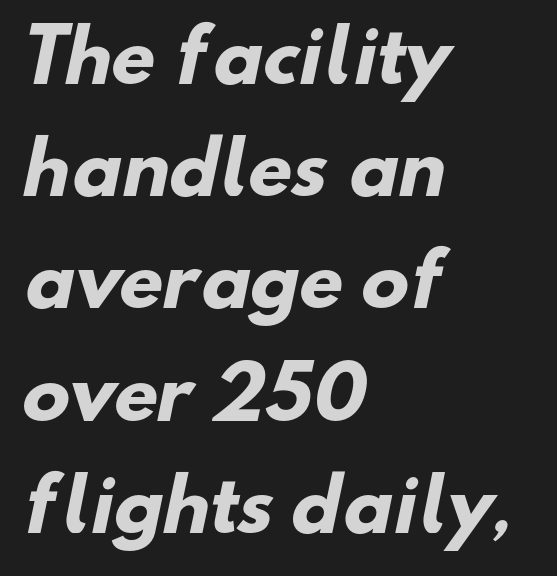
Q: Is the text bold? A: Yes.
Q: Is the typeface a serif or a sans-serif typeface? A: Sans-serif.
Q: Is the text underlined? A: No.
Q: How is the paragraph aligned? A: Left-aligned.
Q: Is the spacing between letters normal or unusually wide? A: Normal.
Q: Is the spacing between lines tight, normal or loose? A: Normal.
Q: Width (condensed, normal, or wide)? A: Normal.
Q: Stroke contrast? A: Low.
Q: x-height? A: Small.
Q: Monospaced? A: No.
